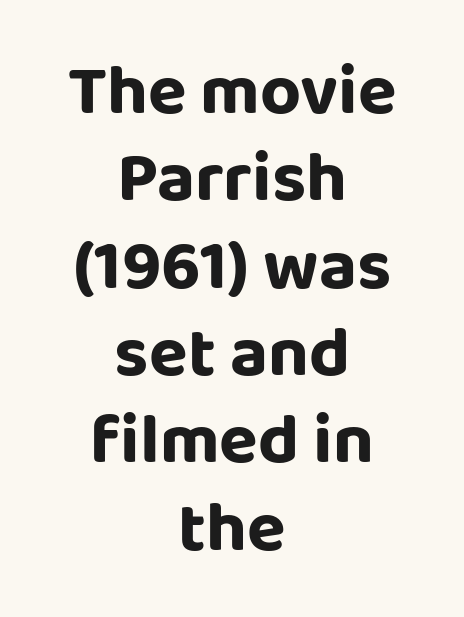
{"serif": "no", "italic": "no", "width": "normal", "stroke_contrast": "low", "x_height": "large", "monospaced": "no", "underline": "no", "align": "center", "line_spacing_ratio": 1.23, "letter_spacing": "normal", "letter_spacing_em": 0.0, "glyph_px": 71}
